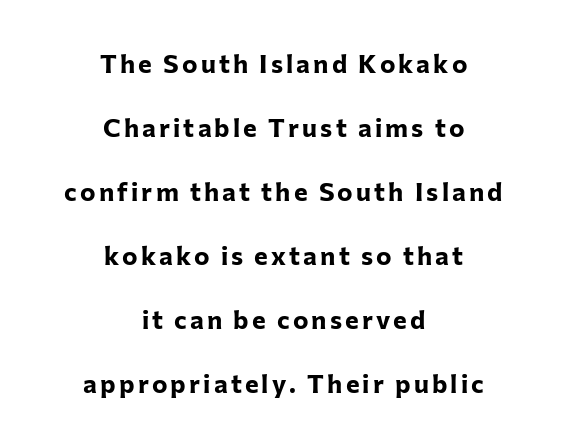
The image shows 26 px bold type, upright; set centered, loose line spacing (2.46x), not underlined.
